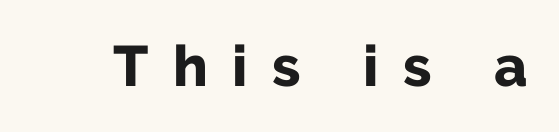
{"serif": "no", "italic": "no", "bold": "yes", "weight": "bold", "width": "normal", "stroke_contrast": "low", "x_height": "medium", "monospaced": "no", "underline": "no", "letter_spacing": "wide", "letter_spacing_em": 0.43, "glyph_px": 57}
